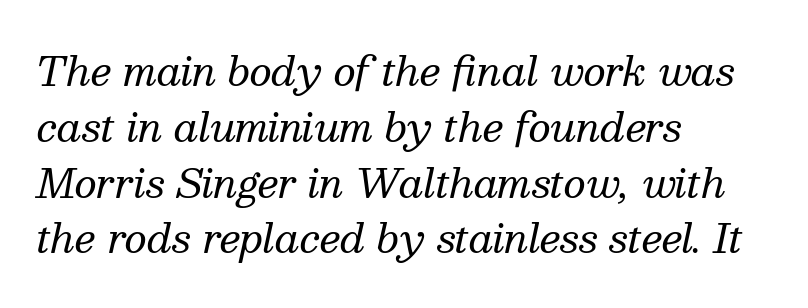
Q: Is the text bold? A: No.
Q: Is the text italic (slanted)? A: Yes, it leans right by about 13 degrees.
Q: Is the typeface a serif or a sans-serif typeface? A: Serif.
Q: Is the text underlined? A: No.
Q: How is the paragraph aligned? A: Left-aligned.
Q: Is the spacing between letters normal or unusually wide? A: Normal.
Q: Is the spacing between lines tight, normal or loose? A: Normal.
Q: Width (condensed, normal, or wide)? A: Normal.
Q: Stroke contrast? A: Medium.
Q: x-height? A: Medium.
Q: Monospaced? A: No.
